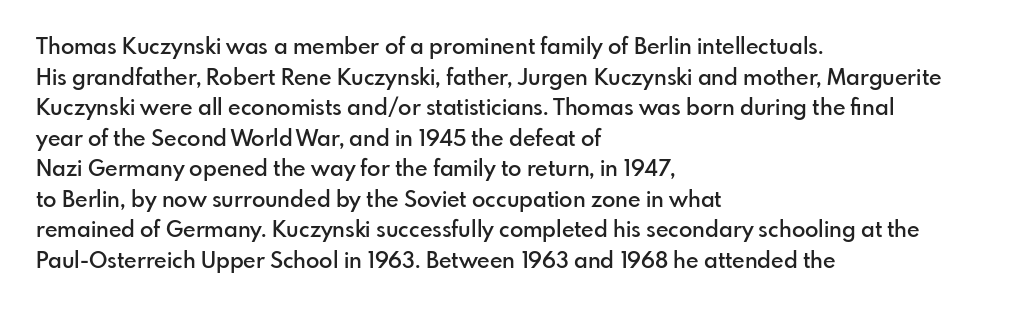
{"italic": "no", "bold": "semi", "underline": "no", "align": "left", "line_spacing": "normal", "line_spacing_ratio": 1.39, "letter_spacing": "normal", "letter_spacing_em": 0.0, "glyph_px": 22}
